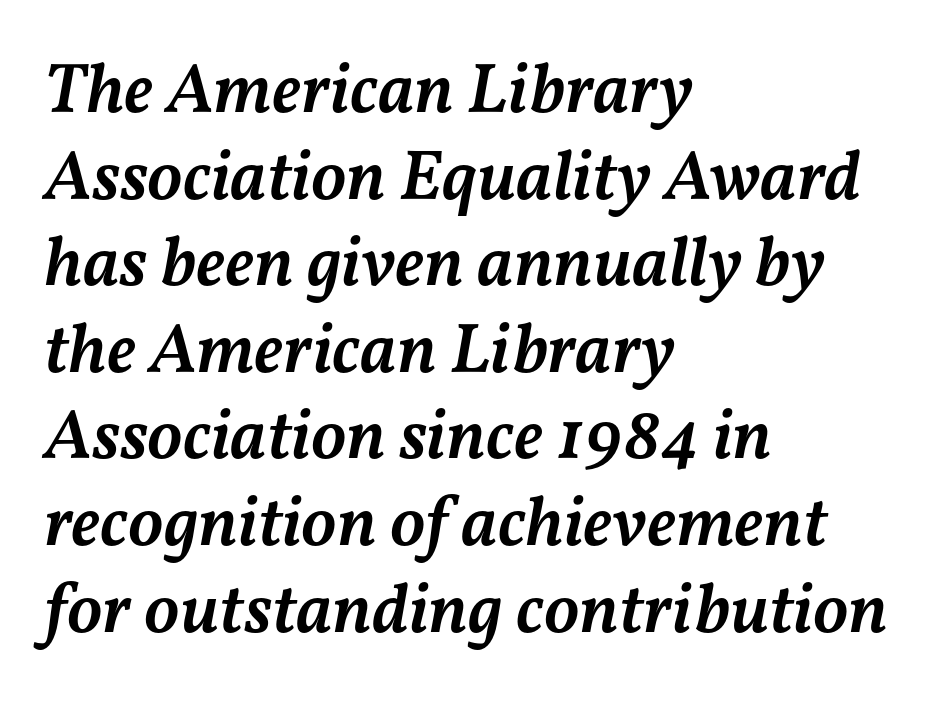
Designer's note — italics engaged. The font is running at a semibold setting, under full bold. The rendering keeps characters at their native spacing. The gap between lines stays unmarked. Here the designer chose a conventional face with non-uniform glyph widths.
